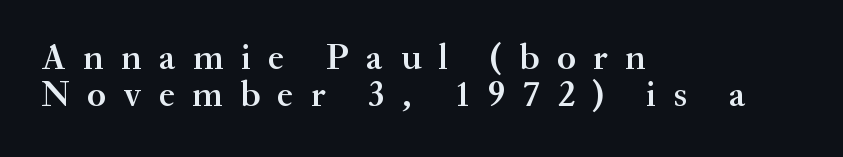
These lines carry some extra weight — a demibold, not a full bold. This rendering employs a face with finishing strokes, i.e., a serif. Does extra space separate the letters? Yes, quite a lot of it. Reading down the block, your eye returns to a fixed left position each line. The lettering holds an erect, upright posture throughout. The face used here is proportionally spaced, like ordinary book or web type.
